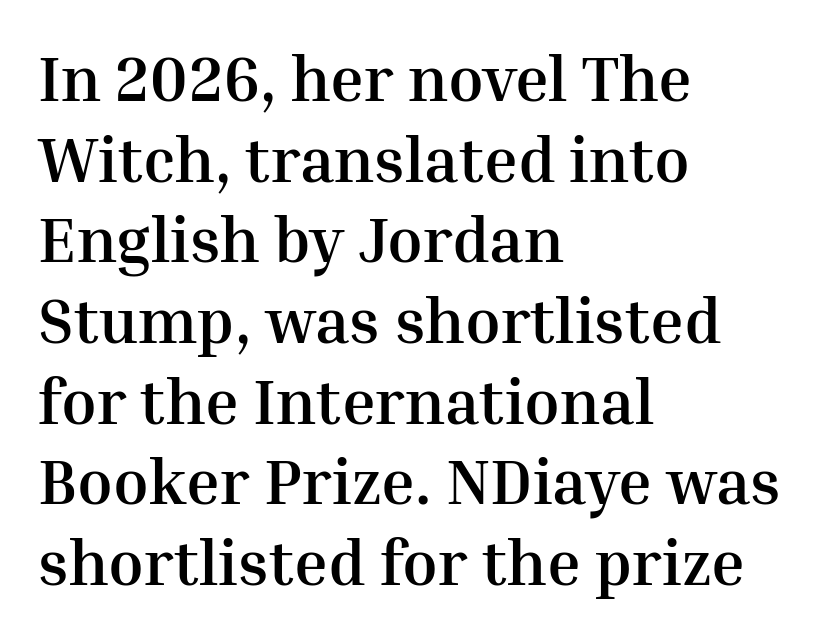
{"serif": "yes", "italic": "no", "bold": "yes", "weight": "semibold", "width": "normal", "stroke_contrast": "medium", "x_height": "medium", "monospaced": "no", "underline": "no", "align": "left", "line_spacing": "normal", "line_spacing_ratio": 1.26, "letter_spacing": "normal", "letter_spacing_em": 0.0, "glyph_px": 64}
